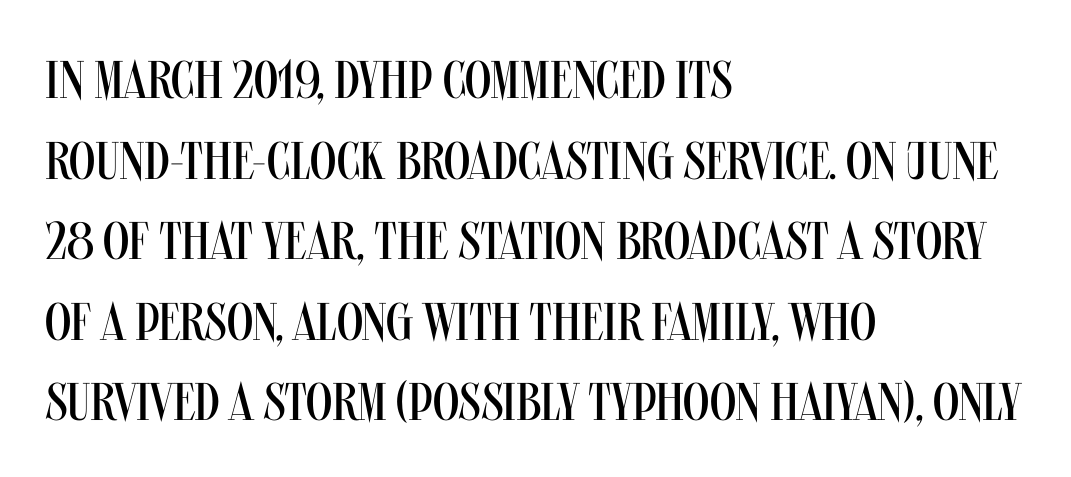
Q: Is the text bold? A: No.
Q: Is the text italic (slanted)? A: No, it is upright.
Q: Is the typeface a serif or a sans-serif typeface? A: Sans-serif.
Q: Is the text underlined? A: No.
Q: How is the paragraph aligned? A: Left-aligned.
Q: Is the spacing between letters normal or unusually wide? A: Normal.
Q: Is the spacing between lines tight, normal or loose? A: Normal.
Q: Width (condensed, normal, or wide)? A: Condensed.
Q: Stroke contrast? A: Medium.
Q: x-height? A: Large.
Q: Monospaced? A: No.
